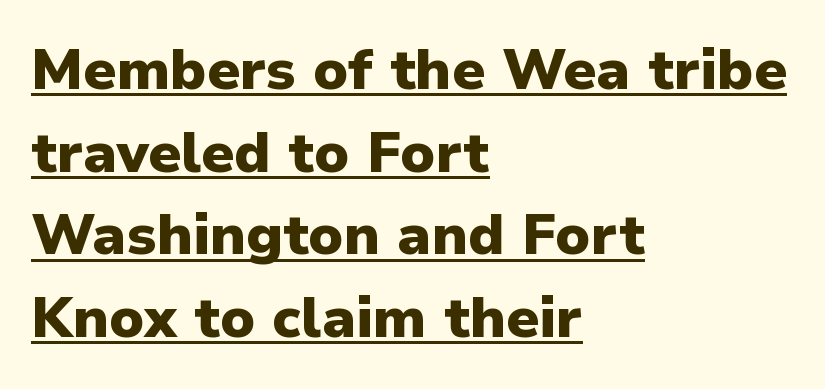
The typesetter has applied underlining to the passage shown. Font category for this specimen: sans-serif. What weight is shown? A full bold with thick strokes. The block of text has a typical density, with ordinary space between rows. Designer's note — italics off, roman on.
